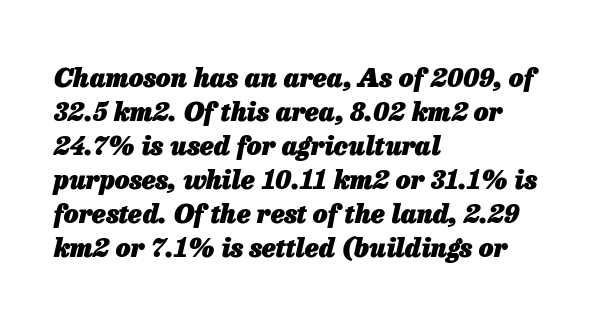
{"italic": "yes", "lean": "right", "slant_degrees": 13, "bold": "yes", "underline": "no", "align": "left", "line_spacing": "normal", "line_spacing_ratio": 1.31, "letter_spacing": "normal", "letter_spacing_em": 0.0, "glyph_px": 26}
